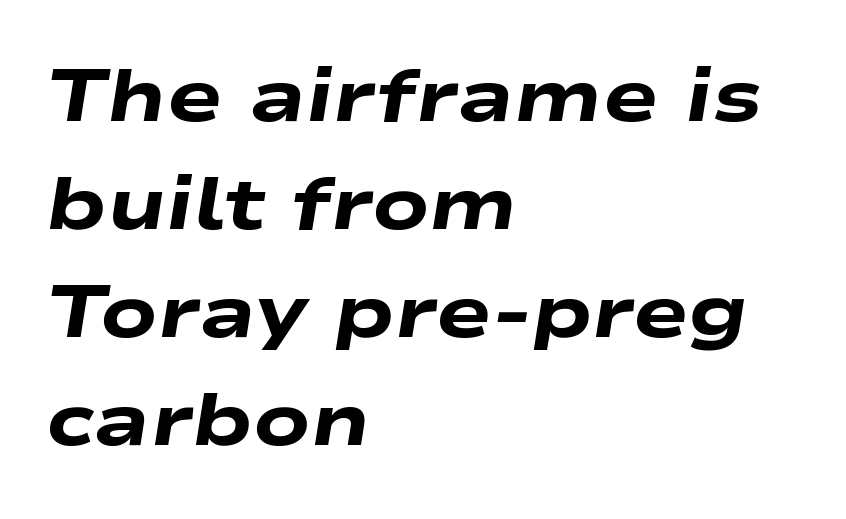
{"italic": "yes", "lean": "right", "slant_degrees": 9, "bold": "yes", "weight": "heavy", "width": "wide", "stroke_contrast": "low", "x_height": "medium", "monospaced": "no", "underline": "no", "align": "left", "line_spacing": "normal", "line_spacing_ratio": 1.46, "letter_spacing": "normal", "letter_spacing_em": 0.0, "glyph_px": 74}
